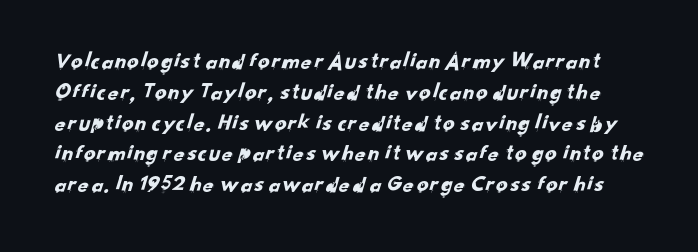
{"underline": "no", "line_spacing": "normal", "line_spacing_ratio": 1.34, "letter_spacing": "normal", "letter_spacing_em": 0.0, "glyph_px": 23}
